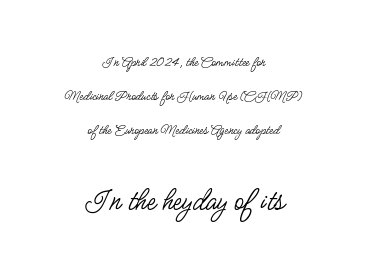
{"serif": "no", "bold": "no", "weight": "regular", "width": "condensed", "stroke_contrast": "low", "x_height": "small", "monospaced": "no", "underline": "no", "align": "center", "line_spacing": "loose", "line_spacing_ratio": 2.44, "letter_spacing": "normal", "letter_spacing_em": 0.0, "larger_block": "second", "size_ratio": 2.29, "glyph_px": 32}
